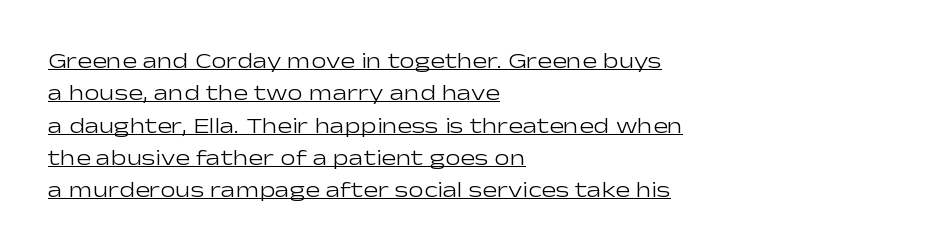
Q: Is the text bold? A: No.
Q: Is the text italic (slanted)? A: No, it is upright.
Q: Is the text underlined? A: Yes.
Q: How is the paragraph aligned? A: Left-aligned.
Q: Is the spacing between letters normal or unusually wide? A: Normal.
Q: Is the spacing between lines tight, normal or loose? A: Normal.
